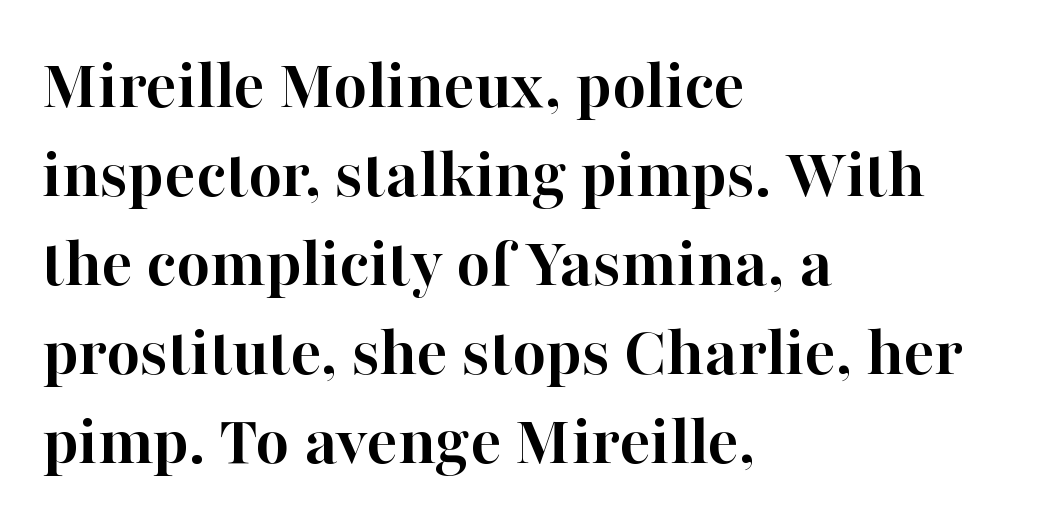
The image shows 73 px semibold serif type, upright; set left-aligned, line spacing 1.22x, normal letter spacing, not underlined; high stroke contrast and a medium x-height.
